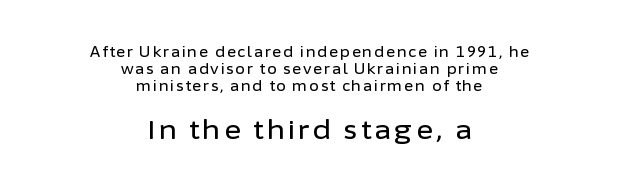
The image shows 26 px text type, upright; set centered, line spacing 1.2x, not underlined; the second (bottom) block is 1.86x larger.
